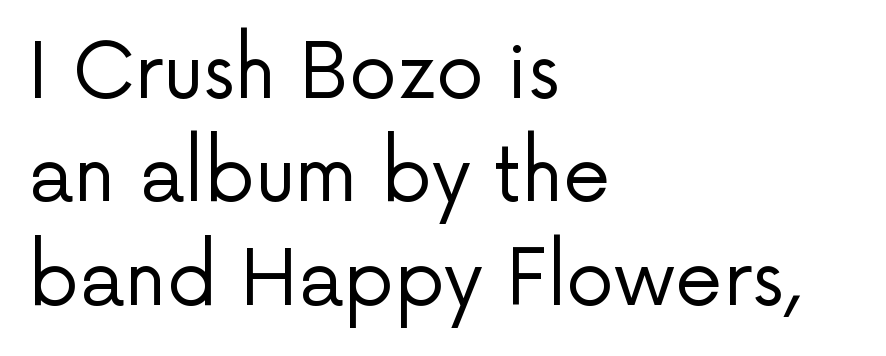
Q: Is the text bold? A: No.
Q: Is the text italic (slanted)? A: No, it is upright.
Q: Is the typeface a serif or a sans-serif typeface? A: Sans-serif.
Q: Is the text underlined? A: No.
Q: How is the paragraph aligned? A: Left-aligned.
Q: Is the spacing between letters normal or unusually wide? A: Normal.
Q: Is the spacing between lines tight, normal or loose? A: Normal.
Q: Width (condensed, normal, or wide)? A: Normal.
Q: Stroke contrast? A: Low.
Q: x-height? A: Medium.
Q: Monospaced? A: No.
